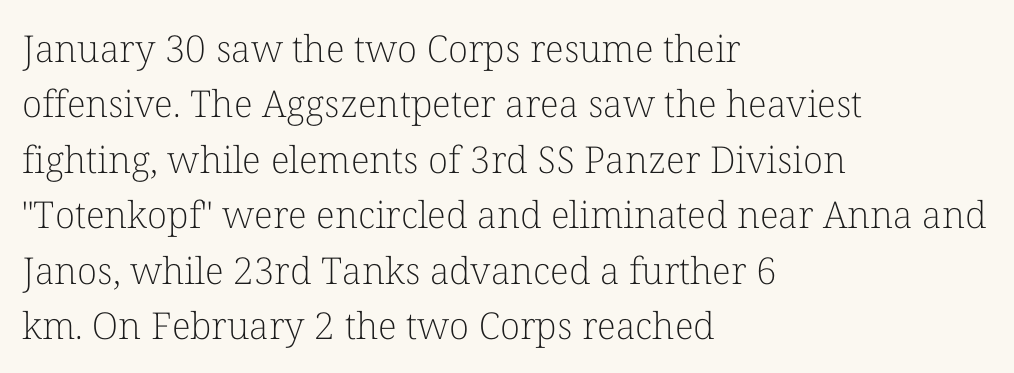
The image shows 37 px light serif type, upright; set left-aligned, normal line spacing (1.5x), normal letter spacing, not underlined; low stroke contrast and a medium x-height.
